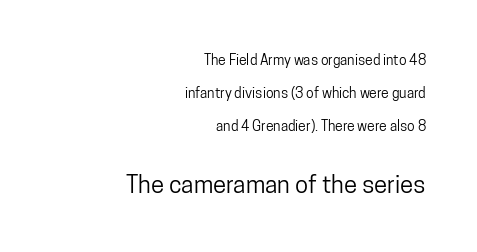
The image shows 24 px text type, upright; set right-aligned, loose line spacing (2.35x), normal letter spacing, not underlined; the second (bottom) block is 1.71x larger.
